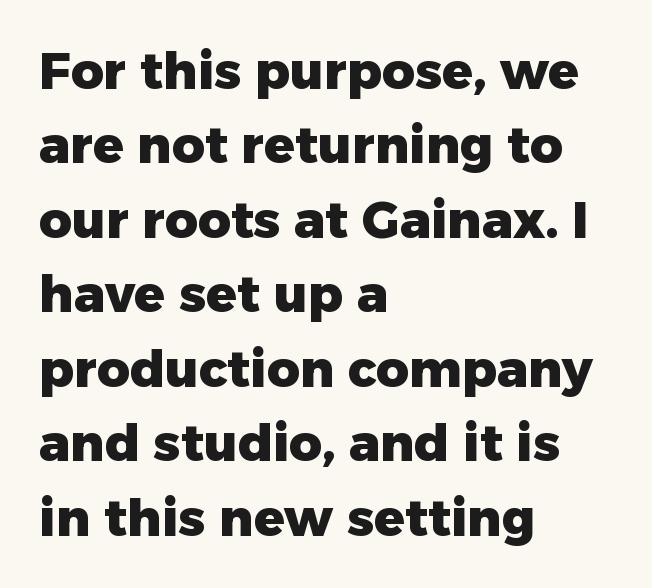
Q: Is the text bold? A: Yes.
Q: Is the text italic (slanted)? A: No, it is upright.
Q: Is the typeface a serif or a sans-serif typeface? A: Sans-serif.
Q: Is the text underlined? A: No.
Q: How is the paragraph aligned? A: Left-aligned.
Q: Is the spacing between letters normal or unusually wide? A: Normal.
Q: Is the spacing between lines tight, normal or loose? A: Normal.
Q: Width (condensed, normal, or wide)? A: Normal.
Q: Stroke contrast? A: Low.
Q: x-height? A: Medium.
Q: Monospaced? A: No.
